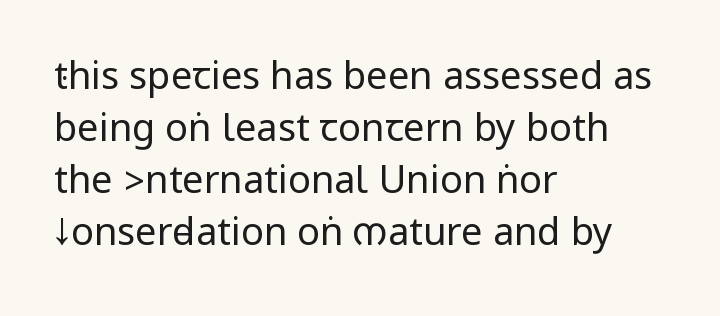
{"serif": "no", "italic": "no", "bold": "no", "weight": "regular", "width": "condensed", "stroke_contrast": "low", "underline": "no", "align": "left", "line_spacing": "normal", "line_spacing_ratio": 1.37, "letter_spacing": "normal", "letter_spacing_em": 0.0, "glyph_px": 38}
